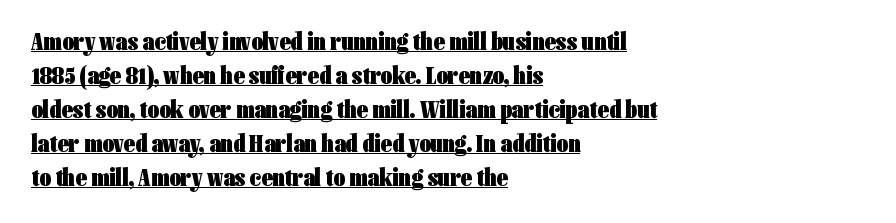
The image shows 25 px bold type, upright; set left-aligned, normal line spacing (1.36x), normal letter spacing, underlined.
